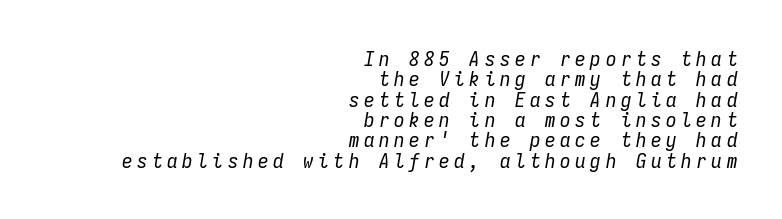
{"italic": "yes", "lean": "right", "slant_degrees": 9, "bold": "no", "underline": "no", "align": "right", "line_spacing": "tight", "line_spacing_ratio": 0.97, "letter_spacing": "wide", "letter_spacing_em": 0.22, "glyph_px": 21}
